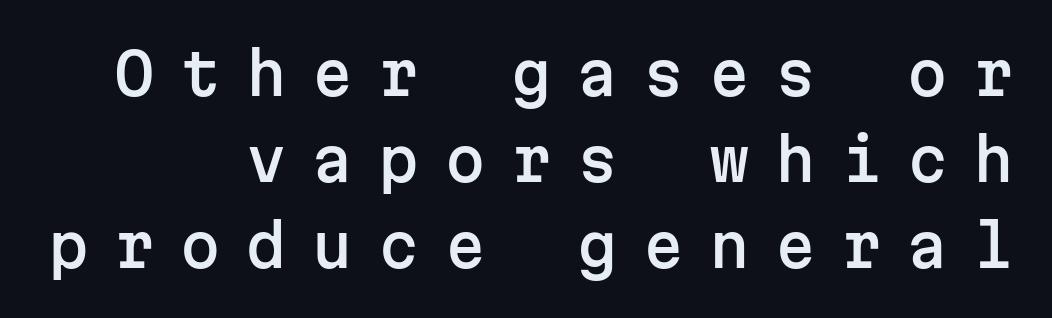
The image shows 58 px sans-serif type, upright, monospaced; set right-aligned, normal line spacing (1.48x), unusually wide letter spacing (+0.44 em), not underlined; low stroke contrast and a medium x-height.
